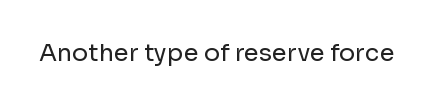
{"italic": "no", "bold": "no", "underline": "no", "letter_spacing": "normal", "letter_spacing_em": 0.0, "glyph_px": 24}
